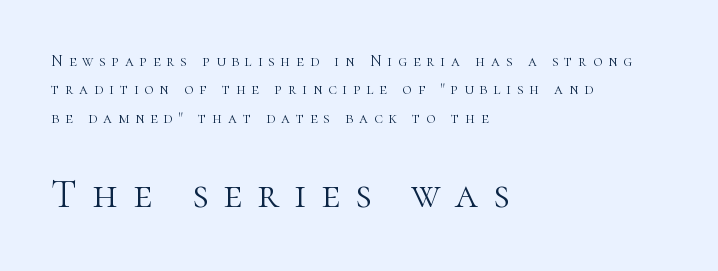
The image shows 41 px light serif type, upright; set left-aligned, line spacing 1.78x, unusually wide letter spacing (+0.37 em), not underlined; the second (bottom) block is 2.56x larger; high stroke contrast and a medium x-height.
